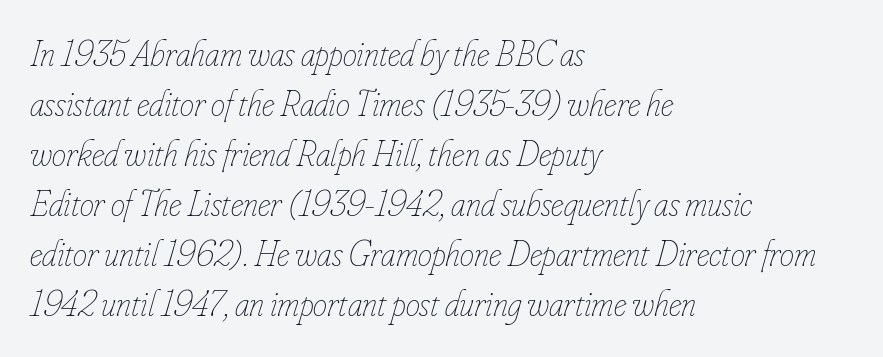
The image shows 36 px thin, condensed type, italic (leaning right); set left-aligned, normal line spacing (1.39x), normal letter spacing, not underlined; low stroke contrast and a small x-height.
